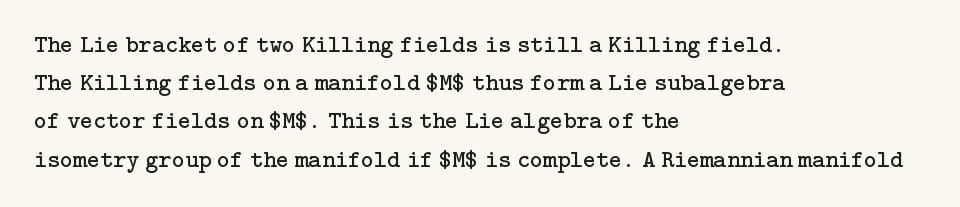
Q: Is the text bold? A: No.
Q: Is the text italic (slanted)? A: No, it is upright.
Q: Is the text underlined? A: No.
Q: How is the paragraph aligned? A: Left-aligned.
Q: Is the spacing between letters normal or unusually wide? A: Normal.
Q: Is the spacing between lines tight, normal or loose? A: Normal.
